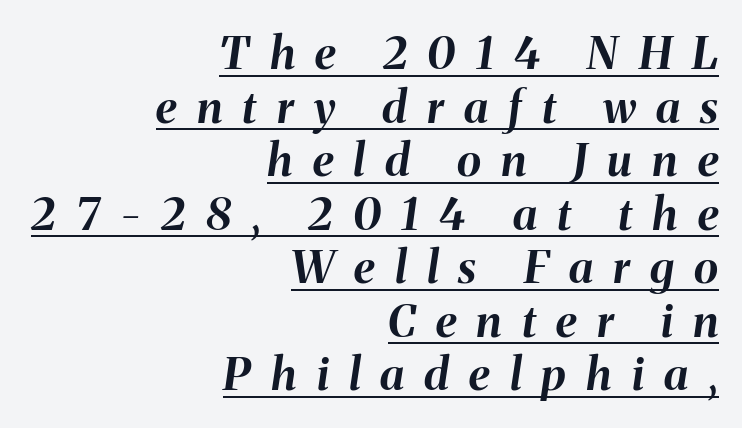
Q: Is the text bold? A: Yes.
Q: Is the text italic (slanted)? A: Yes, it leans right by about 8 degrees.
Q: Is the text underlined? A: Yes.
Q: How is the paragraph aligned? A: Right-aligned.
Q: Is the spacing between letters normal or unusually wide? A: Unusually wide.
Q: Width (condensed, normal, or wide)? A: Normal.
Q: Stroke contrast? A: Medium.
Q: x-height? A: Medium.
Q: Monospaced? A: No.
